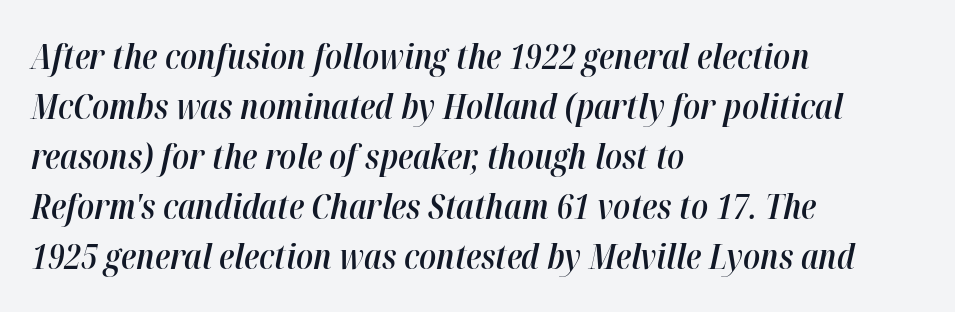
The image shows 35 px semibold, condensed type, italic (leaning right); set left-aligned, normal line spacing (1.43x), normal letter spacing, not underlined; high stroke contrast and a medium x-height.
